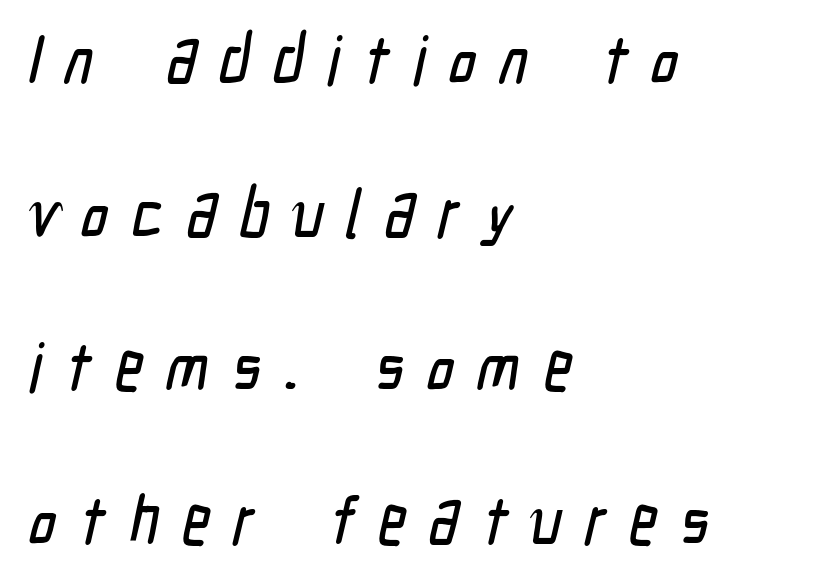
The image shows 68 px condensed sans-serif type; set left-aligned, loose line spacing (2.26x), unusually wide letter spacing (+0.34 em), not underlined; low stroke contrast and a medium x-height.
